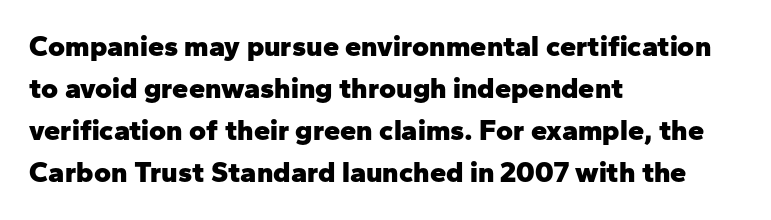
The image shows 29 px heavy sans-serif type, upright; set left-aligned, normal line spacing (1.45x), normal letter spacing, not underlined; low stroke contrast and a medium x-height.
